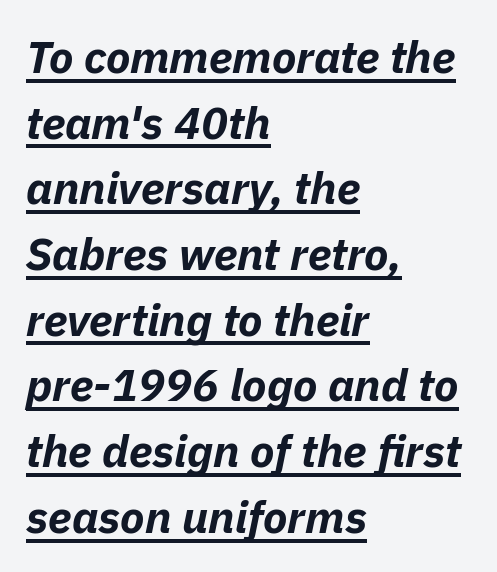
The image shows 45 px bold type, italic (leaning right); set left-aligned, normal line spacing (1.46x), normal letter spacing, underlined; low stroke contrast and a medium x-height.
